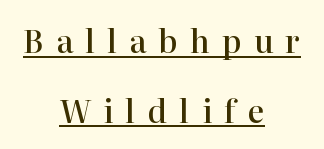
Varying glyph widths throughout — classic text-font behaviour. The face used here is a semibold: visibly heavier than regular, lighter than bold. This rendering employs a face with finishing strokes, i.e., a serif. The text block is weighted toward neither margin, spreading evenly from the middle.
